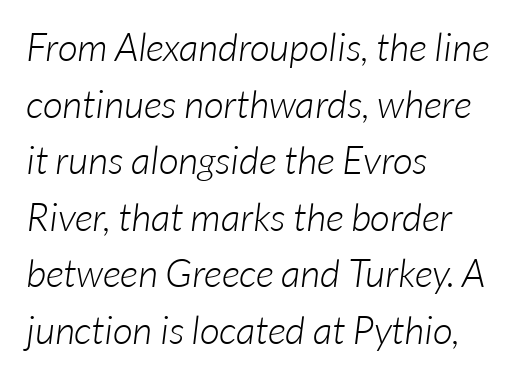
{"serif": "no", "bold": "no", "weight": "light", "width": "normal", "stroke_contrast": "low", "x_height": "medium", "monospaced": "no", "underline": "no", "align": "left", "line_spacing": "normal", "line_spacing_ratio": 1.45, "letter_spacing": "normal", "letter_spacing_em": 0.0, "glyph_px": 39}
